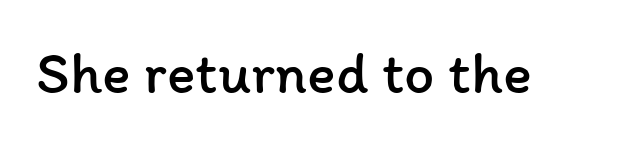
The image shows 60 px regular-weight type, upright; set normal letter spacing, not underlined; low stroke contrast and a medium x-height.
